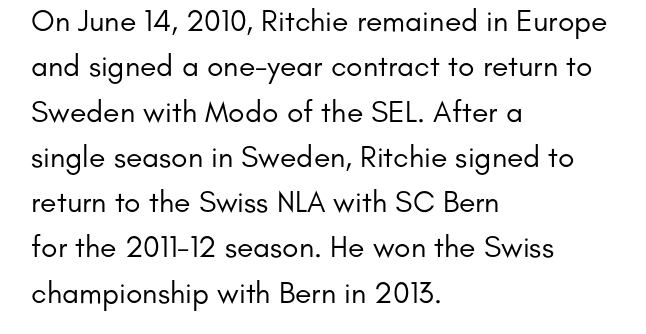
Q: Is the text bold? A: No.
Q: Is the text italic (slanted)? A: No, it is upright.
Q: Is the typeface a serif or a sans-serif typeface? A: Sans-serif.
Q: Is the text underlined? A: No.
Q: How is the paragraph aligned? A: Left-aligned.
Q: Is the spacing between letters normal or unusually wide? A: Normal.
Q: Is the spacing between lines tight, normal or loose? A: Normal.
Q: Width (condensed, normal, or wide)? A: Normal.
Q: Stroke contrast? A: Low.
Q: x-height? A: Small.
Q: Monospaced? A: No.
